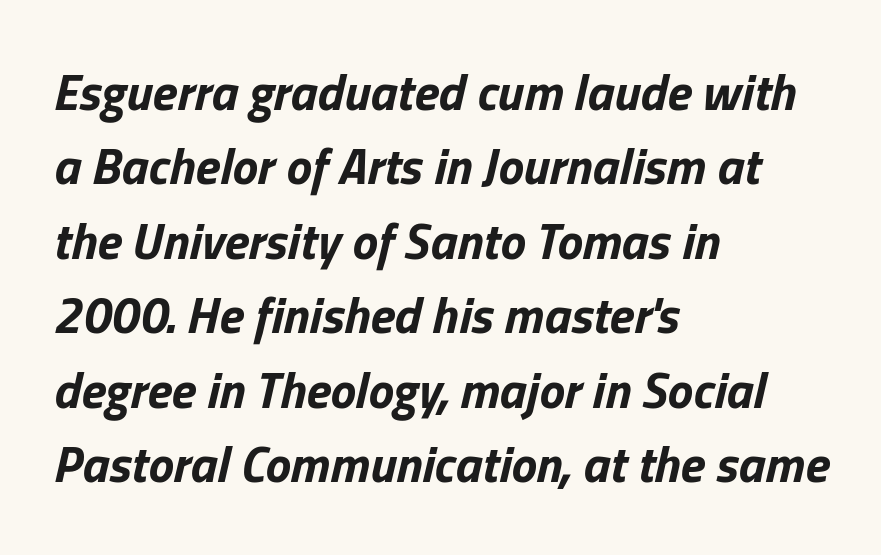
The image shows 51 px bold type, italic (leaning right); set left-aligned, normal line spacing (1.46x), normal letter spacing, not underlined; low stroke contrast and a medium x-height.
